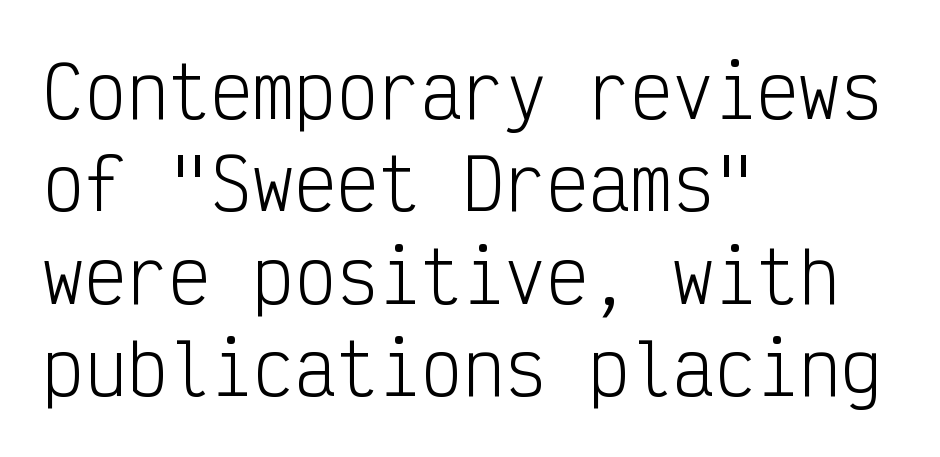
The image shows 70 px light, condensed sans-serif type, upright, monospaced; set left-aligned, normal line spacing (1.32x), normal letter spacing, not underlined; low stroke contrast and a medium x-height.
